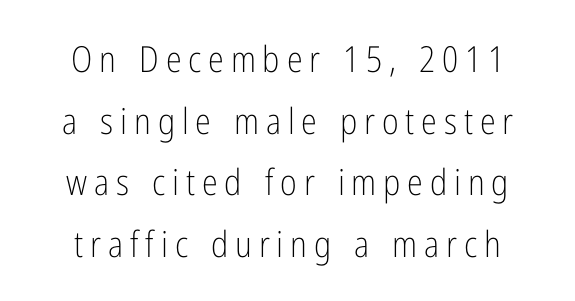
Q: Is the text bold? A: No.
Q: Is the text italic (slanted)? A: No, it is upright.
Q: Is the typeface a serif or a sans-serif typeface? A: Sans-serif.
Q: Is the text underlined? A: No.
Q: Width (condensed, normal, or wide)? A: Condensed.
Q: Stroke contrast? A: Low.
Q: x-height? A: Medium.
Q: Monospaced? A: No.
